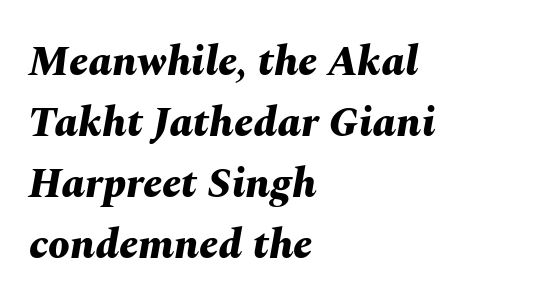
{"italic": "yes", "lean": "right", "slant_degrees": 10, "bold": "yes", "weight": "bold", "width": "normal", "stroke_contrast": "medium", "x_height": "medium", "monospaced": "no", "underline": "no", "align": "left", "line_spacing": "normal", "line_spacing_ratio": 1.42, "letter_spacing": "normal", "letter_spacing_em": 0.0, "glyph_px": 43}
